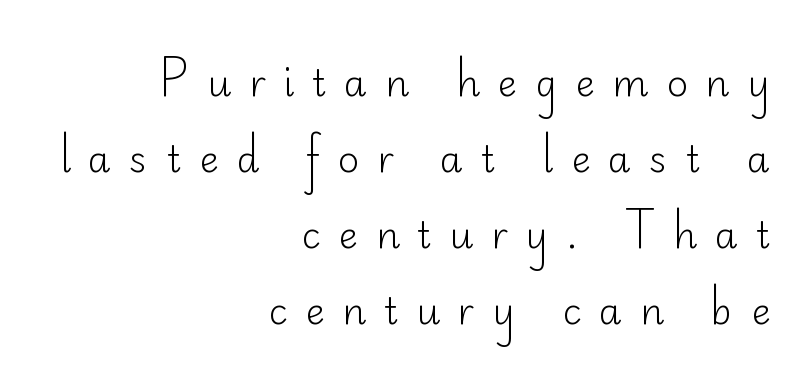
{"serif": "no", "italic": "no", "bold": "no", "weight": "light", "width": "normal", "stroke_contrast": "low", "x_height": "small", "monospaced": "no", "underline": "no", "align": "right", "line_spacing": "loose", "line_spacing_ratio": 2.05, "letter_spacing": "wide", "letter_spacing_em": 0.48, "glyph_px": 37}
